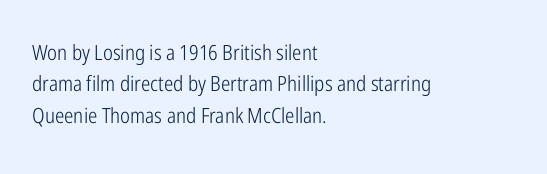
Q: Is the text bold? A: No.
Q: Is the text italic (slanted)? A: No, it is upright.
Q: Is the text underlined? A: No.
Q: How is the paragraph aligned? A: Left-aligned.
Q: Is the spacing between letters normal or unusually wide? A: Normal.
Q: Is the spacing between lines tight, normal or loose? A: Normal.
